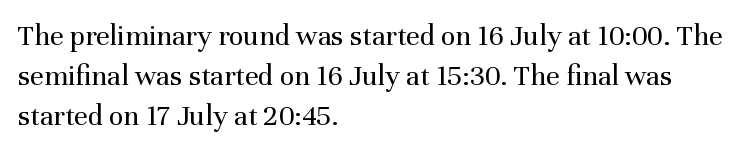
Q: Is the text bold? A: No.
Q: Is the text italic (slanted)? A: No, it is upright.
Q: Is the typeface a serif or a sans-serif typeface? A: Serif.
Q: Is the text underlined? A: No.
Q: How is the paragraph aligned? A: Left-aligned.
Q: Is the spacing between letters normal or unusually wide? A: Normal.
Q: Is the spacing between lines tight, normal or loose? A: Normal.
Q: Width (condensed, normal, or wide)? A: Normal.
Q: Stroke contrast? A: Medium.
Q: x-height? A: Medium.
Q: Monospaced? A: No.
